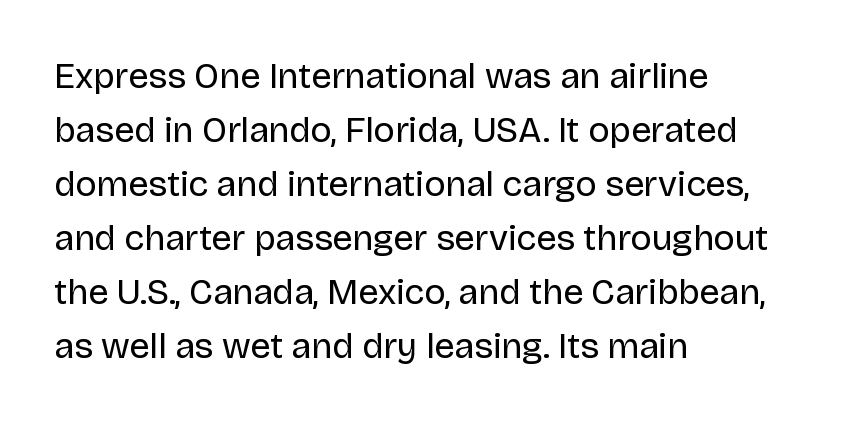
The image shows 36 px regular-weight sans-serif type, upright; set left-aligned, normal line spacing (1.5x), normal letter spacing, not underlined; low stroke contrast and a large x-height.
